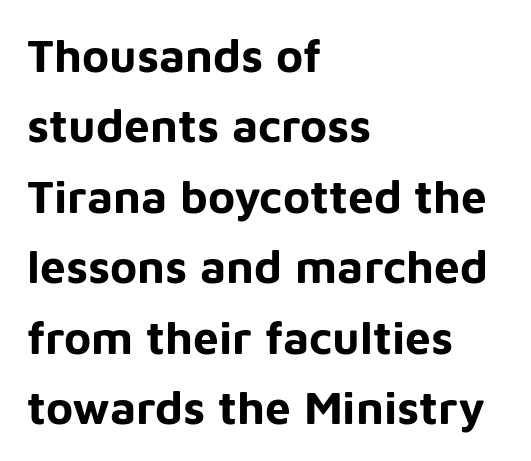
{"serif": "no", "italic": "no", "bold": "yes", "weight": "bold", "width": "normal", "stroke_contrast": "low", "x_height": "medium", "monospaced": "no", "underline": "no", "align": "left", "line_spacing": "normal", "line_spacing_ratio": 1.53, "letter_spacing": "normal", "letter_spacing_em": 0.0, "glyph_px": 46}
